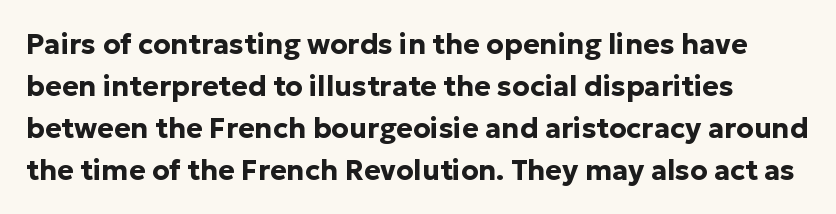
Examine the stroke ends and you'll find no serifs. Students, note that the glyphs here touch the page at normal intervals. Unlike italic type, these characters show no tilt at all. How heavy is the stroke? Heavy — this is a bold. Decoration check: the copy has no underline. Successive baselines arrive at the customary interval.
